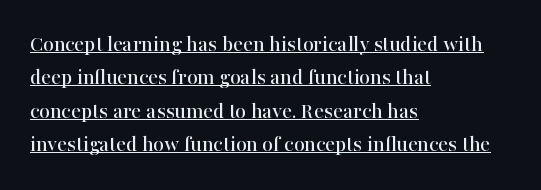
{"italic": "no", "underline": "yes", "align": "left", "line_spacing": "normal", "line_spacing_ratio": 1.45, "letter_spacing": "normal", "letter_spacing_em": 0.0, "glyph_px": 23}
